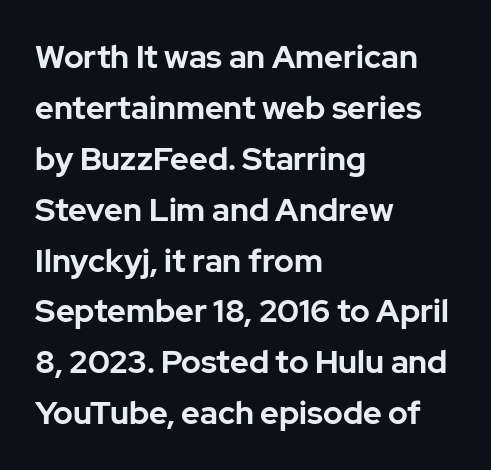
Each new line begins a customary step beneath the previous one. Serifs: no, the terminals of the letterforms are clean. Character widths vary here, with narrow letters taking less room than wide ones. Italic? Not at all — the glyphs are vertical.
